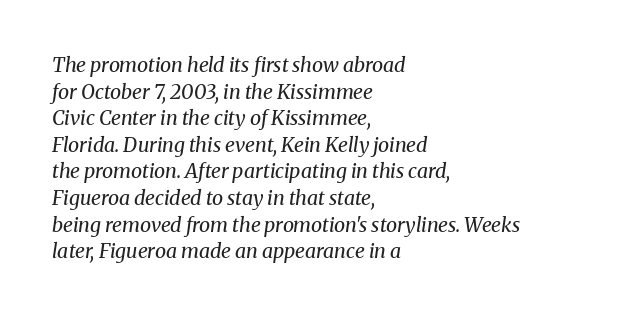
The paragraph has a hard left edge and a soft right edge. The rendering uses a moderate line-height, typical for paragraphs. The font's italic variant was chosen for this text. Standard letterfit; no display-style spreading of the glyphs. Weight: regular or lighter.
